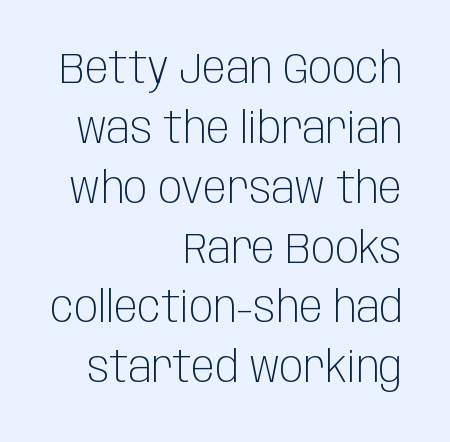
{"serif": "no", "italic": "no", "bold": "no", "weight": "light", "width": "condensed", "stroke_contrast": "low", "x_height": "large", "monospaced": "no", "underline": "no", "align": "right", "line_spacing": "normal", "line_spacing_ratio": 1.36, "letter_spacing": "normal", "letter_spacing_em": 0.0, "glyph_px": 44}
